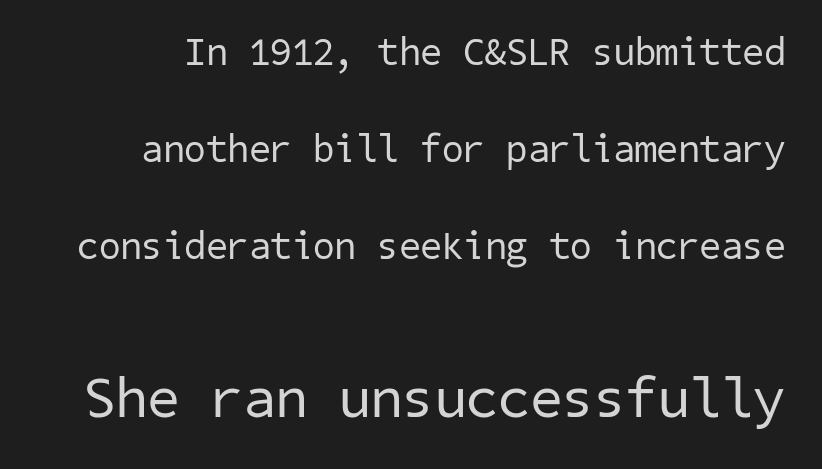
The image shows 58 px regular-weight sans-serif type; set loose line spacing (2.49x), normal letter spacing, not underlined; the second (bottom) block is 1.49x larger; low stroke contrast and a medium x-height.
